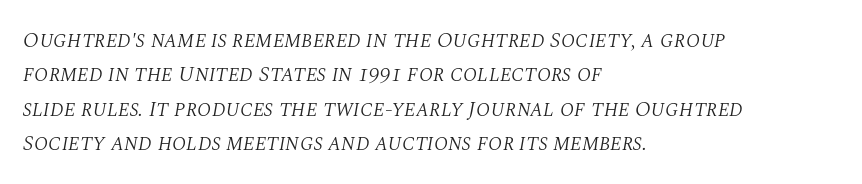
The image shows 22 px text type, italic (leaning right); set left-aligned, normal line spacing (1.56x), normal letter spacing, not underlined.
